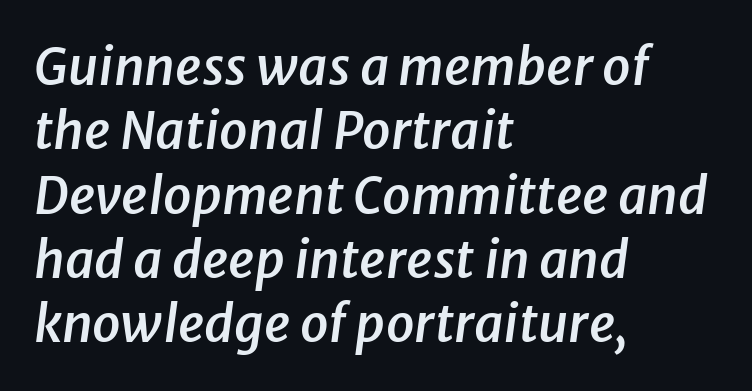
In terms of weight, the rendering is demibold, just under bold. Nothing unusual about the tracking: characters are spaced as the font intends. A typesetter would mark this as italic. Reading down the column, the eye jumps a familiar distance to each next line. The glyphs are unaccompanied by any horizontal stroke below them.
